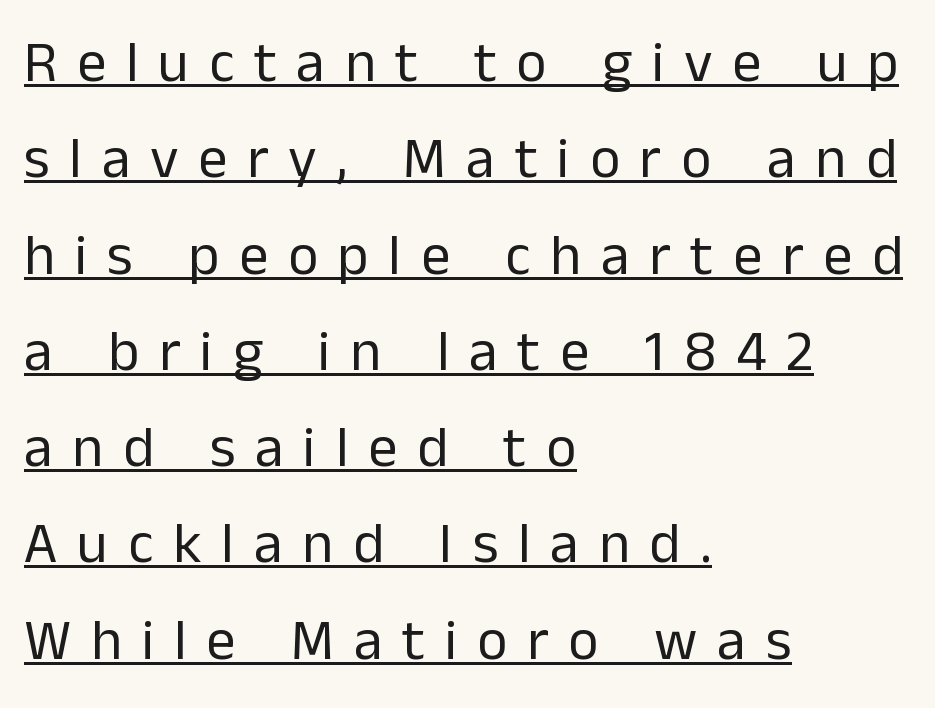
Stroke thickness stays within the range of a standard reading face or lighter. A classic flush-left, rag-right setting is used for this passage. The tracking reads as deliberately expanded to a designer's eye. Each letter keeps its own natural width here, so spacing adapts to shape.
